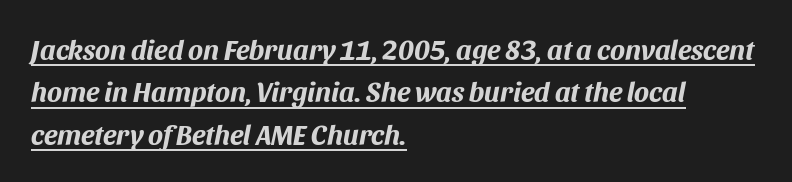
The image shows 28 px bold type, italic (leaning right); set left-aligned, normal line spacing (1.51x), normal letter spacing, underlined; medium stroke contrast and a large x-height.
